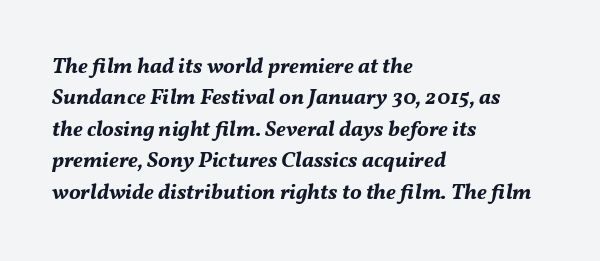
Q: Is the text bold? A: Yes.
Q: Is the text italic (slanted)? A: Yes, it leans right by about 11 degrees.
Q: Is the text underlined? A: No.
Q: How is the paragraph aligned? A: Left-aligned.
Q: Is the spacing between letters normal or unusually wide? A: Normal.
Q: Is the spacing between lines tight, normal or loose? A: Normal.
